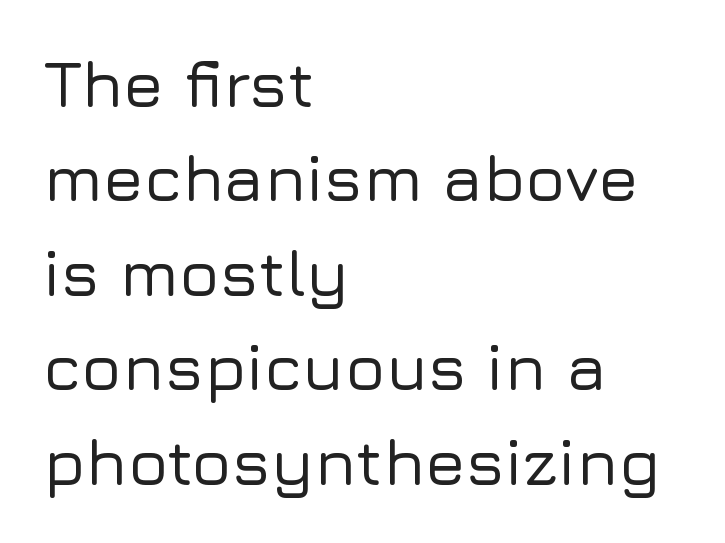
{"serif": "no", "italic": "no", "width": "normal", "stroke_contrast": "low", "x_height": "medium", "monospaced": "no", "underline": "no", "align": "left", "line_spacing": "normal", "line_spacing_ratio": 1.43, "letter_spacing": "normal", "letter_spacing_em": 0.0, "glyph_px": 66}
